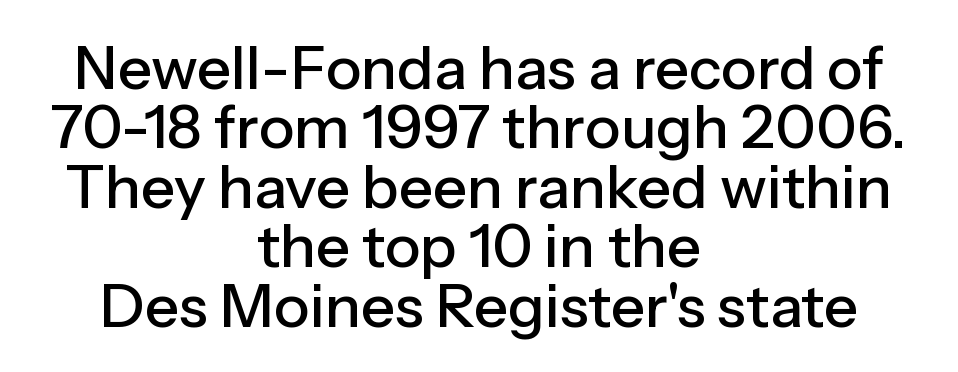
{"serif": "no", "italic": "no", "width": "normal", "stroke_contrast": "low", "x_height": "medium", "monospaced": "no", "underline": "no", "align": "center", "line_spacing": "tight", "line_spacing_ratio": 0.99, "letter_spacing": "normal", "letter_spacing_em": 0.0, "glyph_px": 60}
